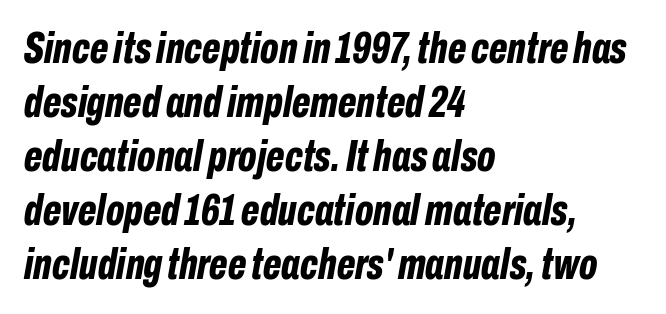
Each glyph is drawn with heavy, bold strokes. A typesetter would mark this as italic. The line texture is even and compact thanks to regular tracking. The gap between lines stays unmarked. The letters advance in unequal steps, a hallmark of proportional type. Line beginnings align vertically; line endings do not.
